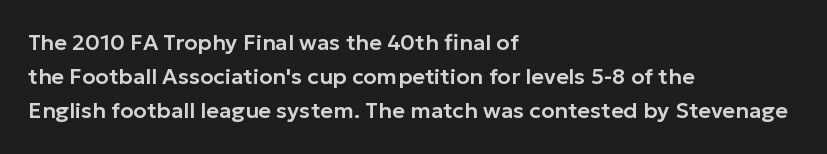
{"italic": "no", "underline": "no", "align": "left", "line_spacing": "normal", "line_spacing_ratio": 1.55, "letter_spacing": "normal", "letter_spacing_em": 0.0, "glyph_px": 22}
